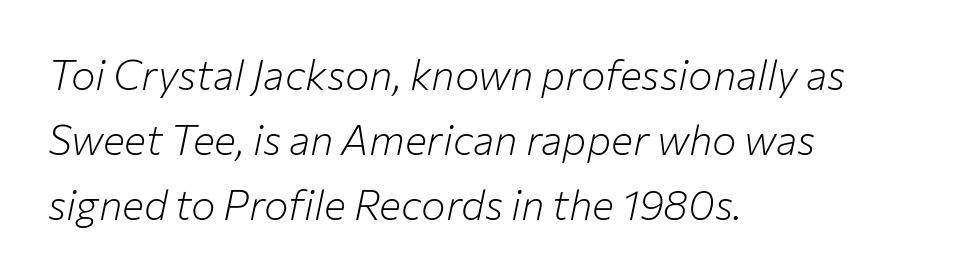
Q: Is the text bold? A: No.
Q: Is the text italic (slanted)? A: Yes, it leans right by about 12 degrees.
Q: Is the text underlined? A: No.
Q: How is the paragraph aligned? A: Left-aligned.
Q: Is the spacing between letters normal or unusually wide? A: Normal.
Q: Is the spacing between lines tight, normal or loose? A: Normal.
Q: Width (condensed, normal, or wide)? A: Normal.
Q: Stroke contrast? A: Low.
Q: x-height? A: Medium.
Q: Monospaced? A: No.
